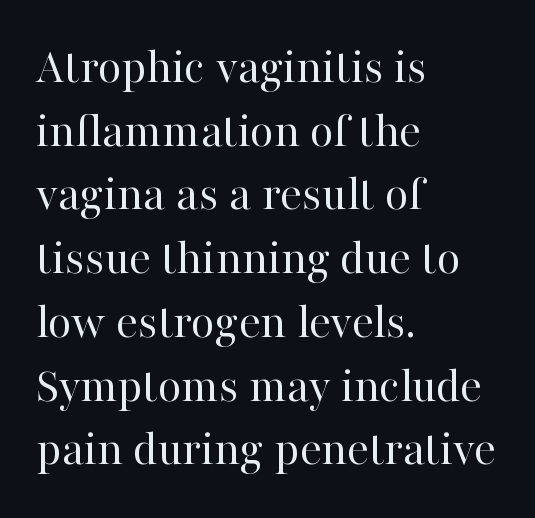
The image shows 51 px regular-weight serif type, upright; set left-aligned, normal line spacing (1.25x), normal letter spacing, not underlined; high stroke contrast and a medium x-height.
